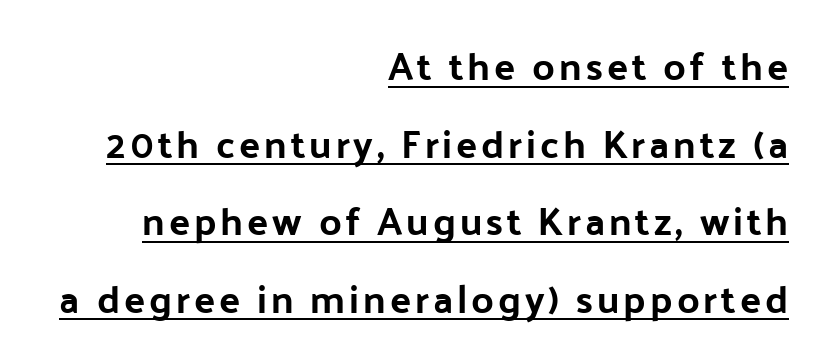
The image shows 39 px sans-serif type, upright; set right-aligned, loose line spacing (1.99x), underlined; low stroke contrast and a medium x-height.
